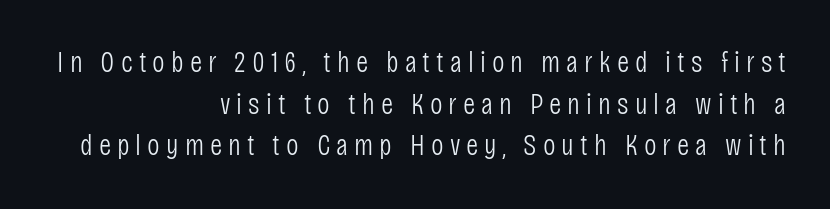
Q: Is the text bold? A: No.
Q: Is the text italic (slanted)? A: No, it is upright.
Q: Is the typeface a serif or a sans-serif typeface? A: Sans-serif.
Q: Is the text underlined? A: No.
Q: How is the paragraph aligned? A: Right-aligned.
Q: Is the spacing between letters normal or unusually wide? A: Unusually wide.
Q: Is the spacing between lines tight, normal or loose? A: Normal.
Q: Width (condensed, normal, or wide)? A: Condensed.
Q: Stroke contrast? A: Low.
Q: x-height? A: Large.
Q: Monospaced? A: No.
